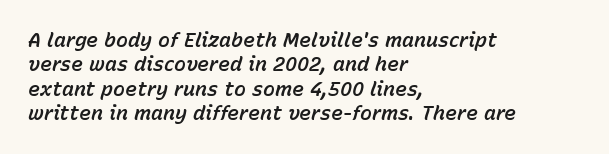
Q: Is the text italic (slanted)? A: Yes, it leans right by about 15 degrees.
Q: Is the text underlined? A: No.
Q: How is the paragraph aligned? A: Left-aligned.
Q: Is the spacing between letters normal or unusually wide? A: Normal.
